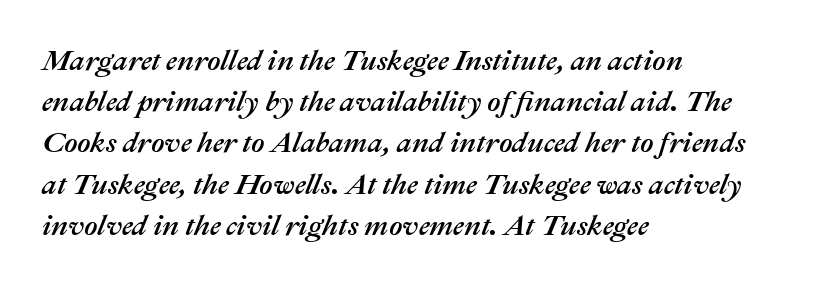
No extra tracking has been applied to these lines. A normal amount of white space separates one row of letters from the next. Typeset ragged right — the left edge is the straight one. Every character sits at an angle, as italics do. Words float on clear page, feet unadorned. Is this a fixed-width face? No — the glyphs have proportional, varying widths.
